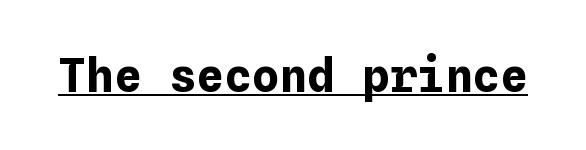
Tracking here is standard; glyphs follow each other at the usual distance. The font is running at its bold setting. In designer terms, the underline attribute is active on this setting. The letters stand straight up with perfectly vertical stems.
